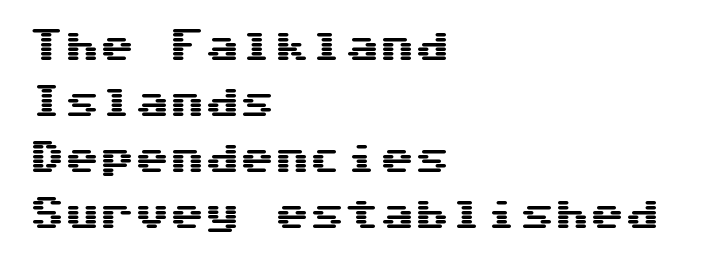
Q: Is the text italic (slanted)? A: No, it is upright.
Q: Is the typeface a serif or a sans-serif typeface? A: Sans-serif.
Q: Is the text underlined? A: No.
Q: How is the paragraph aligned? A: Left-aligned.
Q: Is the spacing between letters normal or unusually wide? A: Normal.
Q: Is the spacing between lines tight, normal or loose? A: Normal.
Q: Width (condensed, normal, or wide)? A: Wide.
Q: Stroke contrast? A: Medium.
Q: x-height? A: Medium.
Q: Monospaced? A: Yes.
